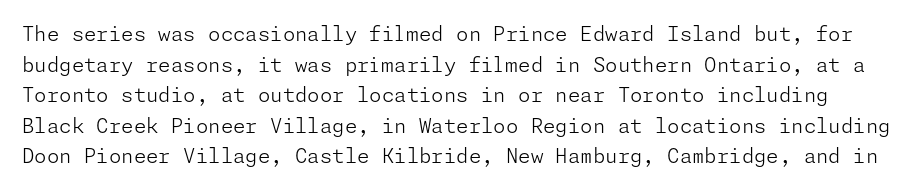
Q: Is the text bold? A: No.
Q: Is the text italic (slanted)? A: No, it is upright.
Q: Is the text underlined? A: No.
Q: Is the spacing between letters normal or unusually wide? A: Normal.
Q: Is the spacing between lines tight, normal or loose? A: Normal.
